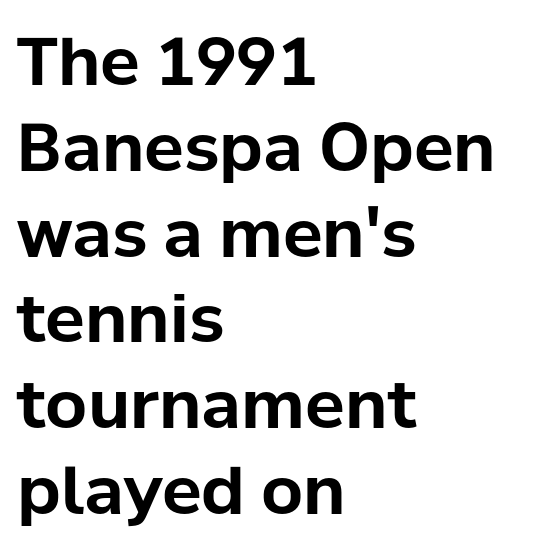
Look at the stroke-to-counter ratio: heavy, a bold. Casual observation: everything's shoved over to the left. Underlining? Definitely not there. This sample has the flowing, uneven cadence of proportional lettering. The rows are spaced the way most documents space them. Look at the tracking — it's just the regular setting, nothing added.
